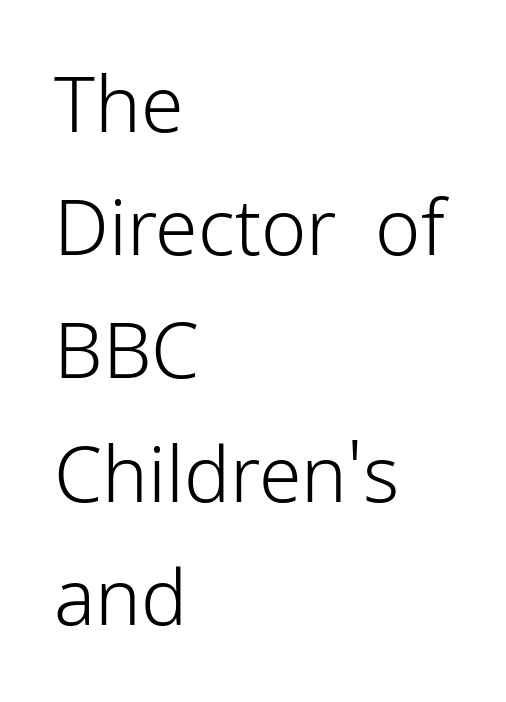
Q: Is the text bold? A: No.
Q: Is the text italic (slanted)? A: No, it is upright.
Q: Is the typeface a serif or a sans-serif typeface? A: Sans-serif.
Q: Is the text underlined? A: No.
Q: How is the paragraph aligned? A: Left-aligned.
Q: Is the spacing between letters normal or unusually wide? A: Normal.
Q: Is the spacing between lines tight, normal or loose? A: Normal.
Q: Width (condensed, normal, or wide)? A: Normal.
Q: Stroke contrast? A: Low.
Q: x-height? A: Medium.
Q: Monospaced? A: No.
